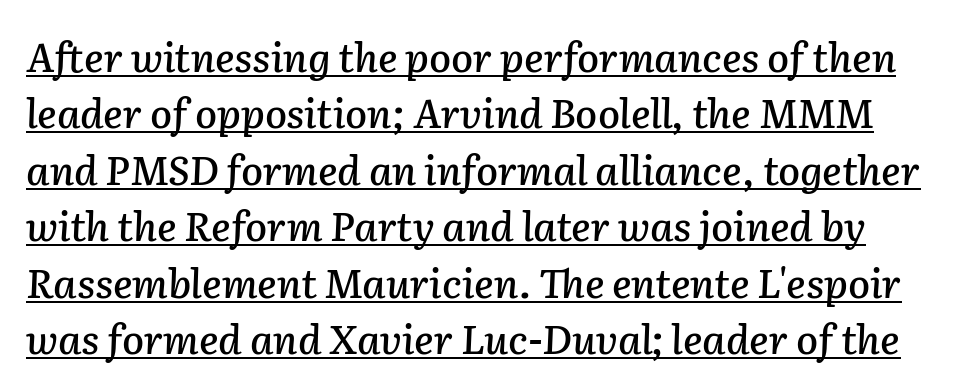
{"italic": "yes", "lean": "right", "slant_degrees": 2, "width": "normal", "stroke_contrast": "low", "x_height": "medium", "monospaced": "no", "underline": "yes", "line_spacing": "normal", "line_spacing_ratio": 1.41, "letter_spacing": "normal", "letter_spacing_em": 0.0, "glyph_px": 40}
